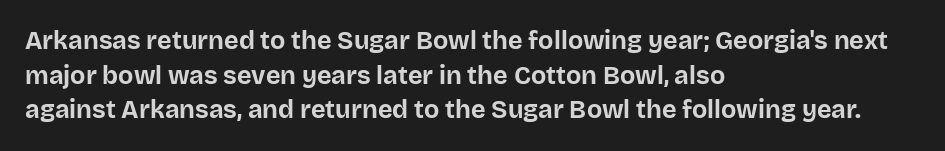
The type sits square on the baseline with zero lean. Summary of weight: heavy, a full bold. Rule under the text: the space is simply empty. Is the letter spacing exaggerated? No — it looks like the ordinary default.
